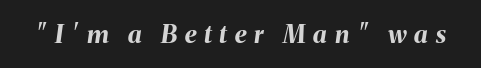
Q: Is the text bold? A: Yes.
Q: Is the text italic (slanted)? A: Yes, it leans right by about 8 degrees.
Q: Is the text underlined? A: No.
Q: Is the spacing between letters normal or unusually wide? A: Unusually wide.
